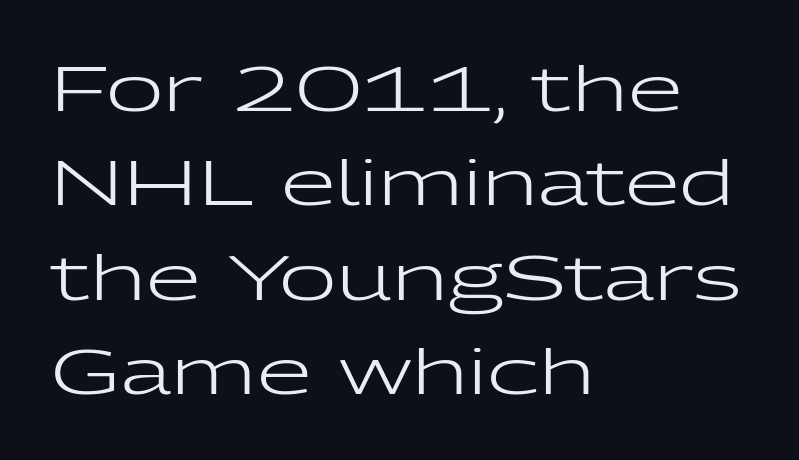
Q: Is the text bold? A: No.
Q: Is the text italic (slanted)? A: No, it is upright.
Q: Is the typeface a serif or a sans-serif typeface? A: Sans-serif.
Q: Is the text underlined? A: No.
Q: How is the paragraph aligned? A: Left-aligned.
Q: Is the spacing between letters normal or unusually wide? A: Normal.
Q: Is the spacing between lines tight, normal or loose? A: Normal.
Q: Width (condensed, normal, or wide)? A: Wide.
Q: Stroke contrast? A: Low.
Q: x-height? A: Medium.
Q: Monospaced? A: No.
